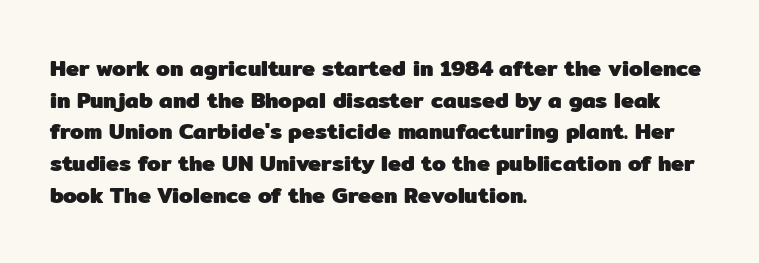
Beneath every word, the page is bare. Successive baselines arrive at the customary interval. It's the straight-up-and-down kind of type. Which margin do the lines hug? The left one — the right edge is uneven. Thick stems and heavy bowls — unmistakably bold.
